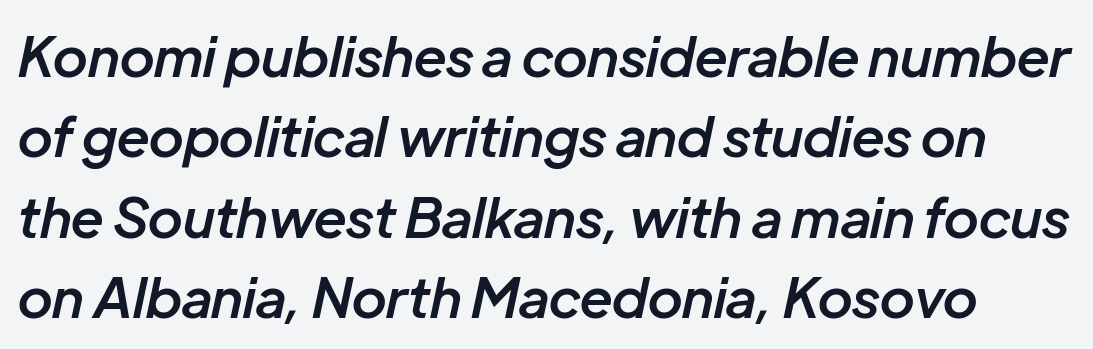
The image shows 55 px semibold type, italic (leaning right); set normal line spacing (1.46x), normal letter spacing, not underlined; low stroke contrast and a medium x-height.
